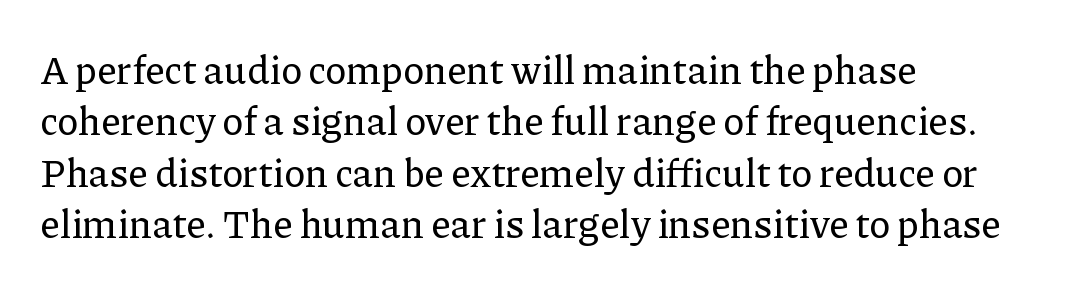
The image shows 39 px serif type, upright; set left-aligned, normal line spacing (1.32x), normal letter spacing, not underlined; low stroke contrast and a medium x-height.
